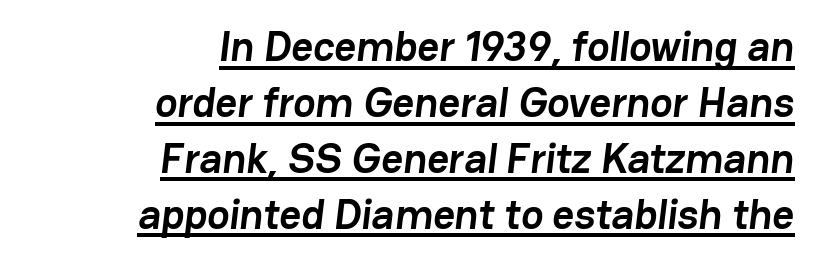
The sample's only ornament is a line tracing under the words. Note: no serifs on the glyphs. If you drew a ruler down the right edge, every line would touch it. Each glyph is drawn with heavy, bold strokes. Do the characters align in a grid? No, the font is proportional. The line-height multiplier appears to be the usual default.
